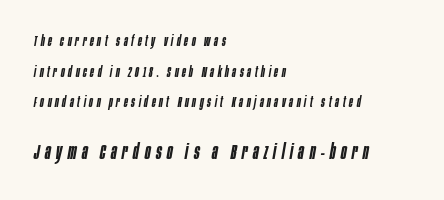
The image shows 21 px text type, italic (leaning right); set left-aligned, loose line spacing (2.18x), unusually wide letter spacing (+0.26 em), not underlined; the second (bottom) block is 1.5x larger.
